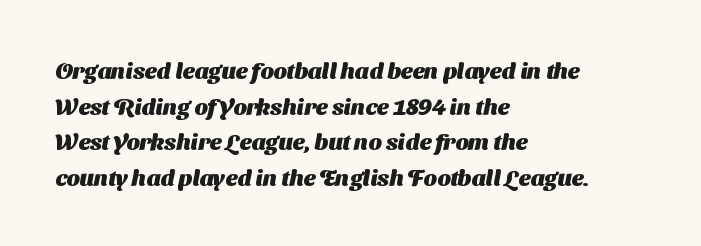
The lines are quadded left. How would I describe the line gaps? Plain and ordinary. The passage shown has conventional tracking throughout. Heft: maximum for text — a bold. The gap between lines stays unmarked.
